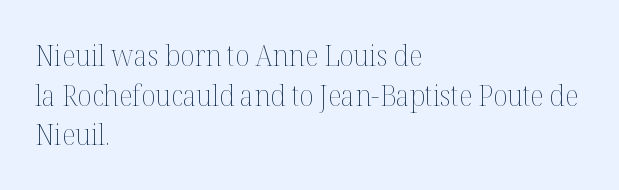
Q: Is the text bold? A: No.
Q: Is the text italic (slanted)? A: No, it is upright.
Q: Is the text underlined? A: No.
Q: How is the paragraph aligned? A: Left-aligned.
Q: Is the spacing between letters normal or unusually wide? A: Normal.
Q: Is the spacing between lines tight, normal or loose? A: Normal.
Q: Width (condensed, normal, or wide)? A: Normal.
Q: Stroke contrast? A: Medium.
Q: x-height? A: Medium.
Q: Monospaced? A: No.
